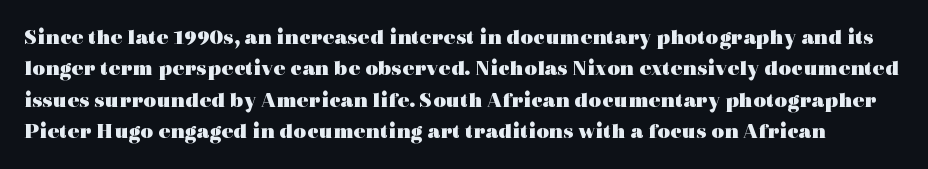
Words appear dense and cohesive because spacing is normal. You can tell it's not italic because the verticals are truly vertical. Just letters on the line, the space beneath them empty. Summary of weight: heavy, a full bold.
